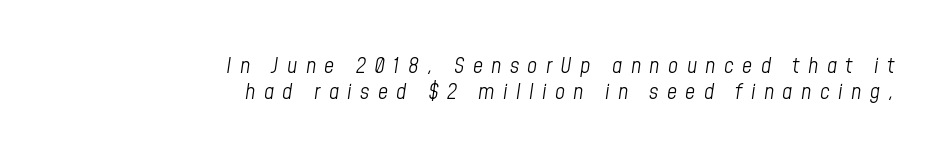
{"italic": "yes", "lean": "right", "slant_degrees": 8, "bold": "no", "underline": "no", "align": "right", "line_spacing_ratio": 1.2, "letter_spacing": "wide", "letter_spacing_em": 0.38, "glyph_px": 22}
